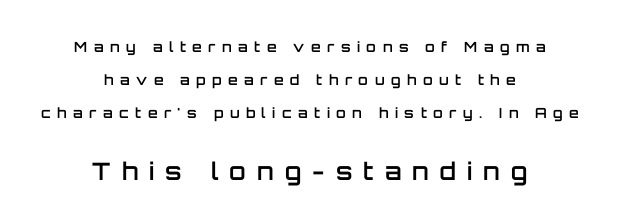
Weight check: semibold — heavier than regular, not quite bold. The string is rendered with underlining switched off. Style check: upright. In CSS terms this would be text-align: center.
